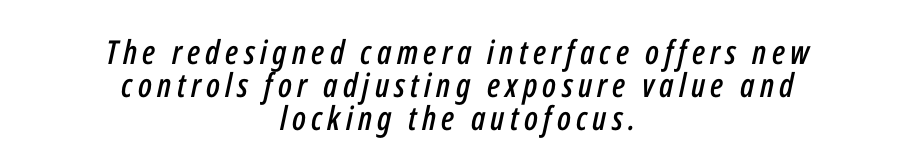
The image shows 33 px condensed type, italic (leaning right); set centered, tight line spacing (1.0x), not underlined; low stroke contrast and a medium x-height.
